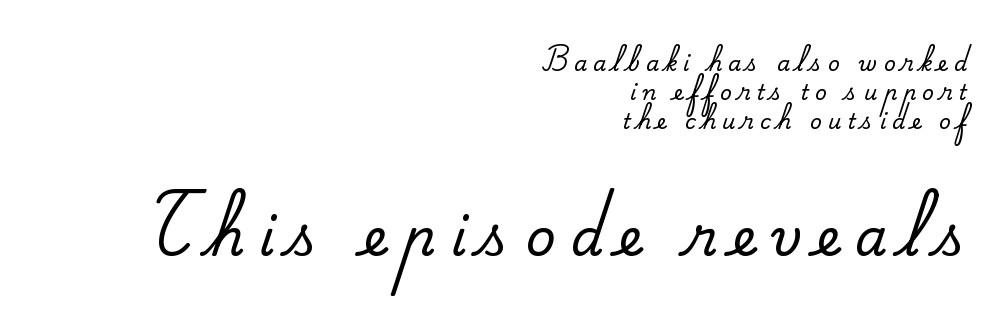
This sample uses expanded letter spacing, leaving extra air between glyphs. Leading: standard. Compared with a flush-left layout, this one pins lines to the opposite, right side. The string is rendered with underlining switched off.
